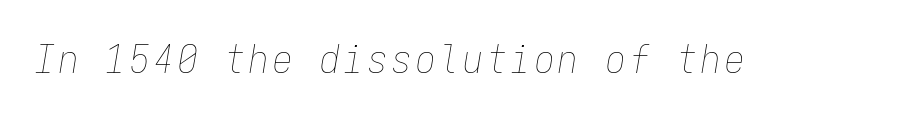
{"italic": "yes", "lean": "right", "slant_degrees": 9, "bold": "no", "weight": "thin", "width": "condensed", "stroke_contrast": "low", "x_height": "medium", "monospaced": "yes", "underline": "no", "glyph_px": 39}
